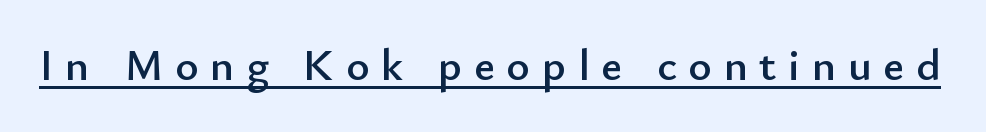
This rendering features underlined lettering. The face used here is rendered with a markedly widened letterfit. The passage shown is typed in a proportional face where columns would drift. A typesetter would mark this as roman, not italic. Each letter's strokes conclude bluntly, with no projecting serifs.
